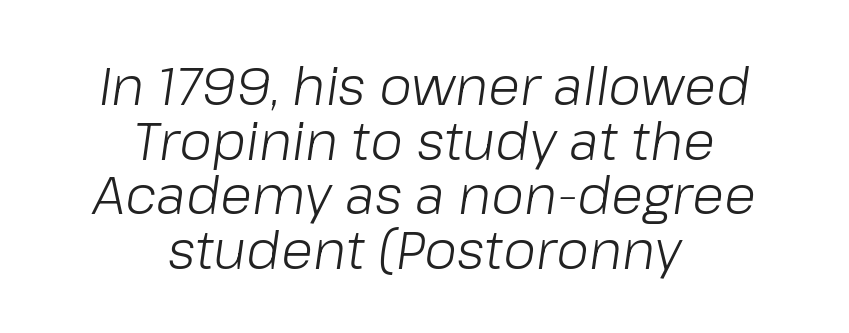
{"italic": "yes", "lean": "right", "slant_degrees": 8, "bold": "no", "weight": "light", "width": "normal", "stroke_contrast": "low", "x_height": "medium", "monospaced": "no", "underline": "no", "align": "center", "line_spacing": "tight", "line_spacing_ratio": 1.03, "letter_spacing": "normal", "letter_spacing_em": 0.0, "glyph_px": 53}
